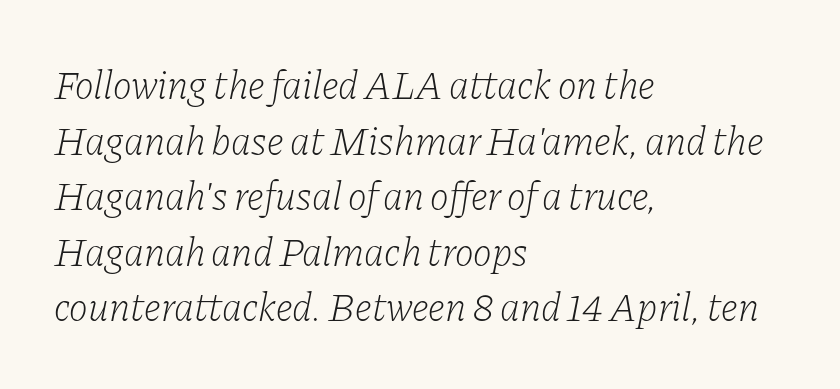
{"serif": "yes", "italic": "yes", "lean": "right", "slant_degrees": 11, "bold": "no", "weight": "light", "width": "normal", "stroke_contrast": "low", "x_height": "medium", "monospaced": "no", "underline": "no", "align": "left", "line_spacing": "normal", "line_spacing_ratio": 1.39, "letter_spacing": "normal", "letter_spacing_em": 0.0, "glyph_px": 40}
